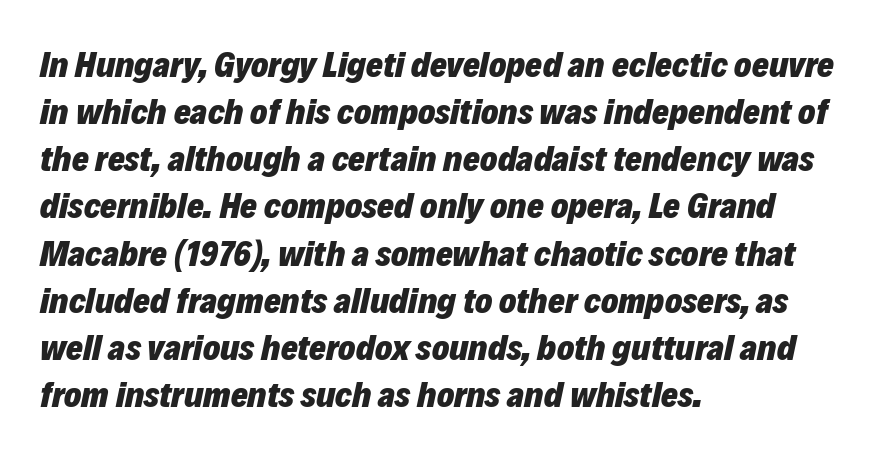
{"italic": "yes", "lean": "right", "slant_degrees": 12, "bold": "yes", "weight": "heavy", "width": "normal", "stroke_contrast": "low", "x_height": "medium", "monospaced": "no", "underline": "no", "align": "left", "line_spacing": "normal", "line_spacing_ratio": 1.31, "letter_spacing": "normal", "letter_spacing_em": 0.0, "glyph_px": 36}
